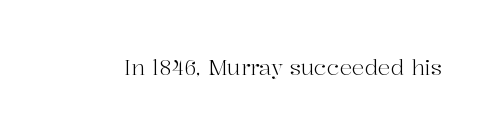
Q: Is the text bold? A: No.
Q: Is the text italic (slanted)? A: No, it is upright.
Q: Is the text underlined? A: No.
Q: Is the spacing between letters normal or unusually wide? A: Normal.
